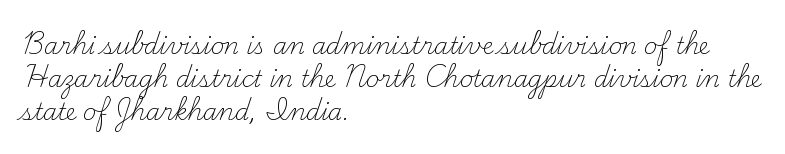
Does extra space separate the letters? No, they use regular spacing. The rendering anchors every line to the left-hand side. These lines sit exactly where default settings would place them. Ink coverage per letter is moderate at most. Bare-footed words on every line.
